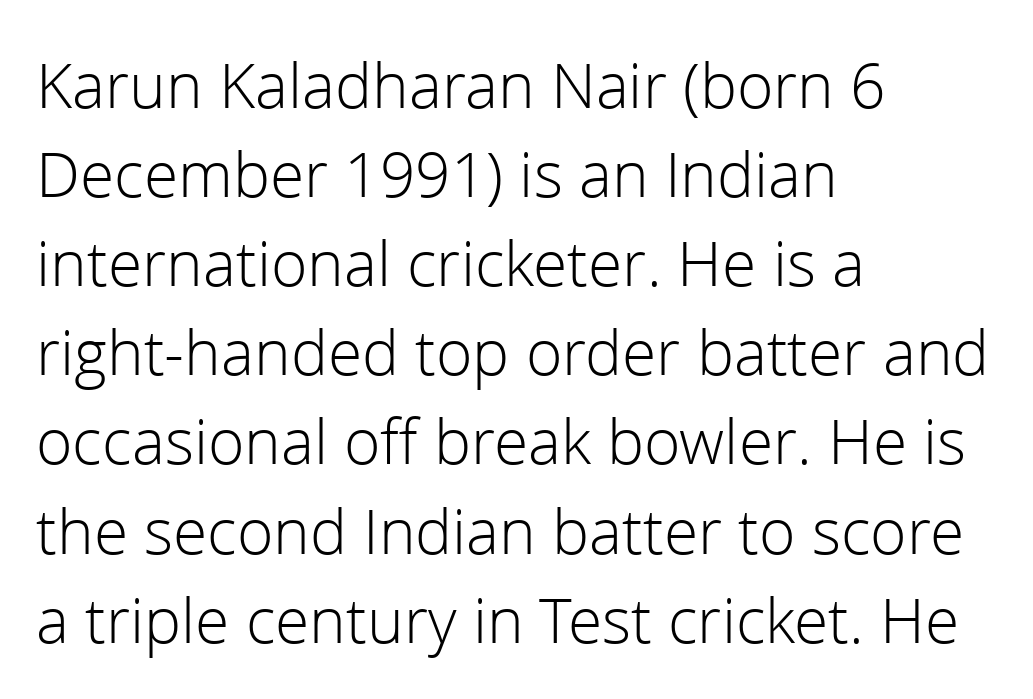
Does the lettering tilt? It doesn't — this is upright. A typesetter would call this proportional, since set widths differ per character. If you measured baseline to baseline, you'd find a middling distance. Bare-footed words on every line. Does the type have serifs? No, each stem ends abruptly. Compared with a typical body face, this is equally light or lighter still.
